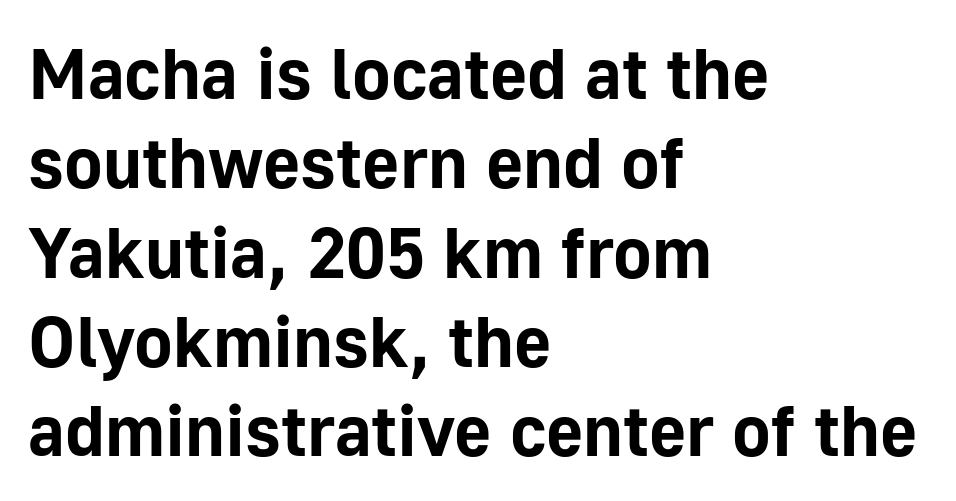
The image shows 72 px bold sans-serif type, upright; set left-aligned, line spacing 1.24x, normal letter spacing, not underlined; low stroke contrast and a medium x-height.
